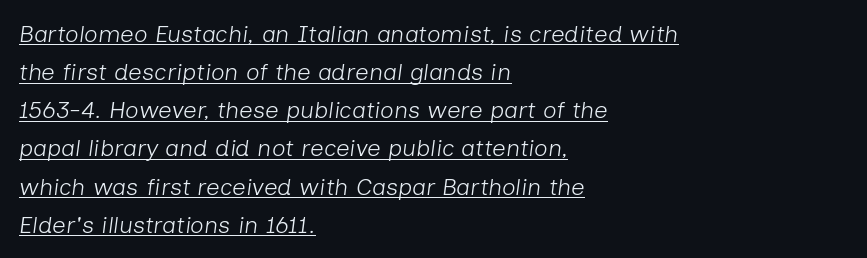
{"italic": "yes", "lean": "right", "slant_degrees": 7, "bold": "no", "underline": "yes", "align": "left", "line_spacing": "normal", "line_spacing_ratio": 1.59, "letter_spacing": "normal", "letter_spacing_em": 0.0, "glyph_px": 24}
